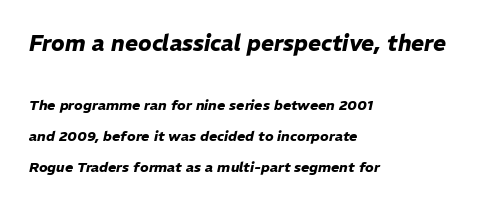
Larger block? The one above; the one below is distinctly smaller. Nobody drew a line under any word here. These words are printed bold, with thick strokes throughout. If you measured baseline to baseline, you'd find a long distance. This sample is left-justified, so line endings fall wherever the words run out. Style check: oblique.
